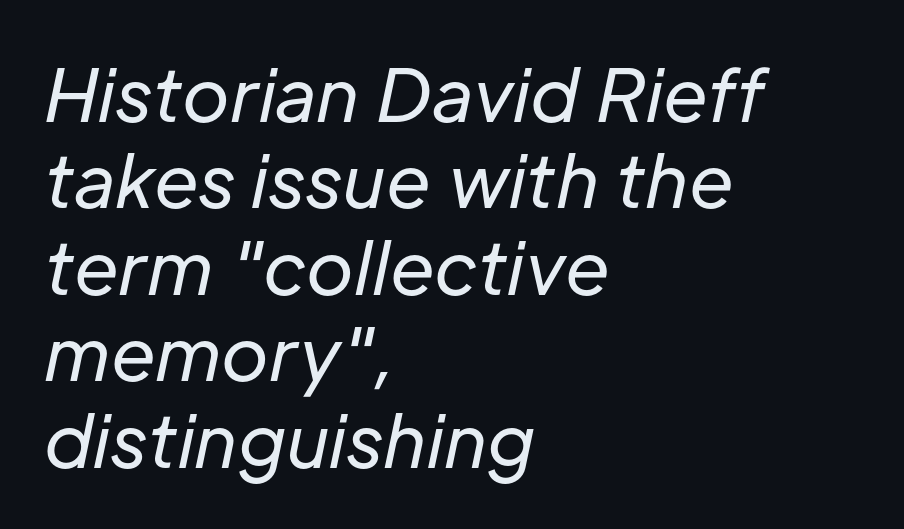
Q: Is the text bold? A: No.
Q: Is the text italic (slanted)? A: Yes, it leans right by about 12 degrees.
Q: Is the text underlined? A: No.
Q: How is the paragraph aligned? A: Left-aligned.
Q: Is the spacing between letters normal or unusually wide? A: Normal.
Q: Width (condensed, normal, or wide)? A: Normal.
Q: Stroke contrast? A: Low.
Q: x-height? A: Medium.
Q: Monospaced? A: No.
